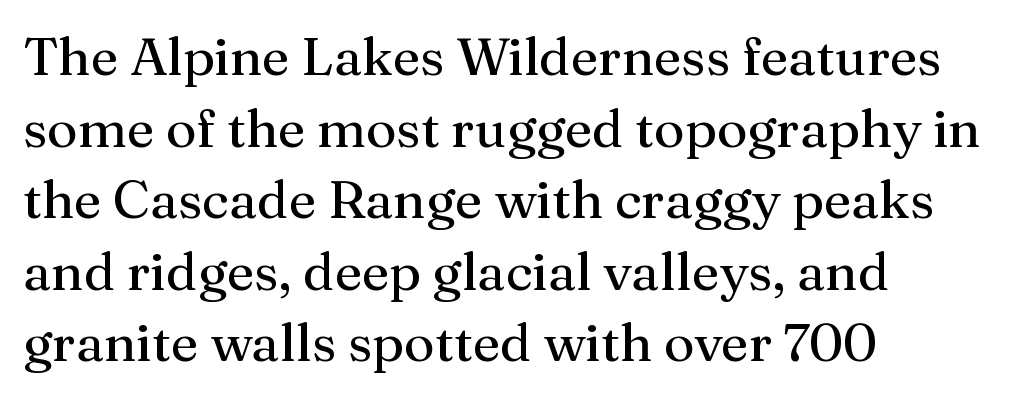
{"serif": "yes", "italic": "no", "bold": "no", "weight": "regular", "width": "normal", "stroke_contrast": "medium", "x_height": "medium", "monospaced": "no", "underline": "no", "align": "left", "line_spacing": "normal", "line_spacing_ratio": 1.35, "letter_spacing": "normal", "letter_spacing_em": 0.0, "glyph_px": 53}
